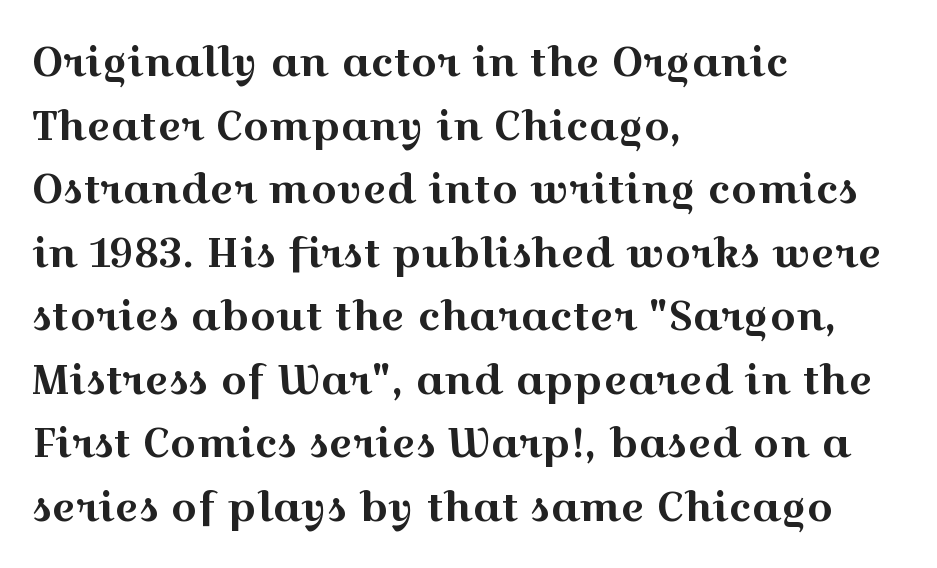
The image shows 41 px wide serif type, upright; set left-aligned, normal line spacing (1.55x), normal letter spacing, not underlined; a medium x-height.
